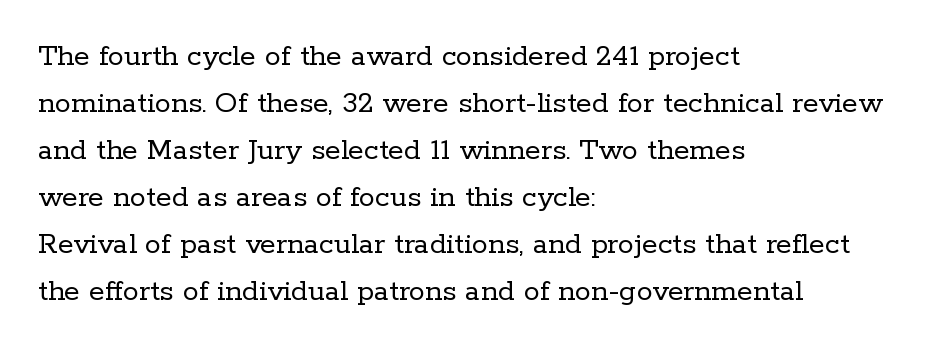
Q: Is the text bold? A: No.
Q: Is the text italic (slanted)? A: No, it is upright.
Q: Is the typeface a serif or a sans-serif typeface? A: Serif.
Q: Is the text underlined? A: No.
Q: How is the paragraph aligned? A: Left-aligned.
Q: Is the spacing between letters normal or unusually wide? A: Normal.
Q: Is the spacing between lines tight, normal or loose? A: Normal.
Q: Width (condensed, normal, or wide)? A: Normal.
Q: Stroke contrast? A: Low.
Q: x-height? A: Medium.
Q: Monospaced? A: No.
